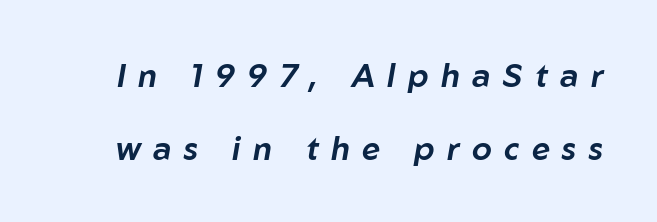
Q: Is the text italic (slanted)? A: Yes, it leans right by about 10 degrees.
Q: Is the text underlined? A: No.
Q: Is the spacing between letters normal or unusually wide? A: Unusually wide.
Q: Is the spacing between lines tight, normal or loose? A: Loose.
Q: Width (condensed, normal, or wide)? A: Normal.
Q: Stroke contrast? A: Low.
Q: x-height? A: Medium.
Q: Monospaced? A: No.
